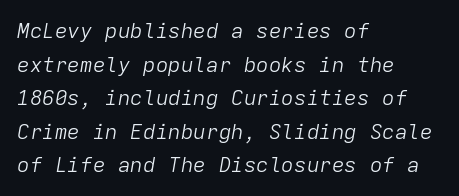
The image shows 21 px text type, italic (leaning right); set left-aligned, normal line spacing (1.6x), normal letter spacing, not underlined.
